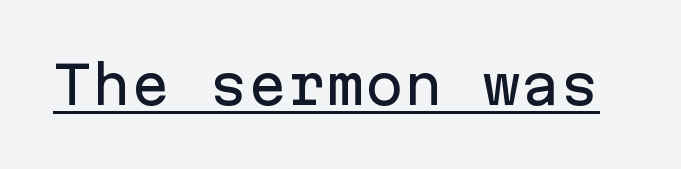
Q: Is the text italic (slanted)? A: No, it is upright.
Q: Is the typeface a serif or a sans-serif typeface? A: Sans-serif.
Q: Is the text underlined? A: Yes.
Q: Is the spacing between letters normal or unusually wide? A: Normal.
Q: Width (condensed, normal, or wide)? A: Normal.
Q: Stroke contrast? A: Low.
Q: x-height? A: Medium.
Q: Monospaced? A: Yes.
